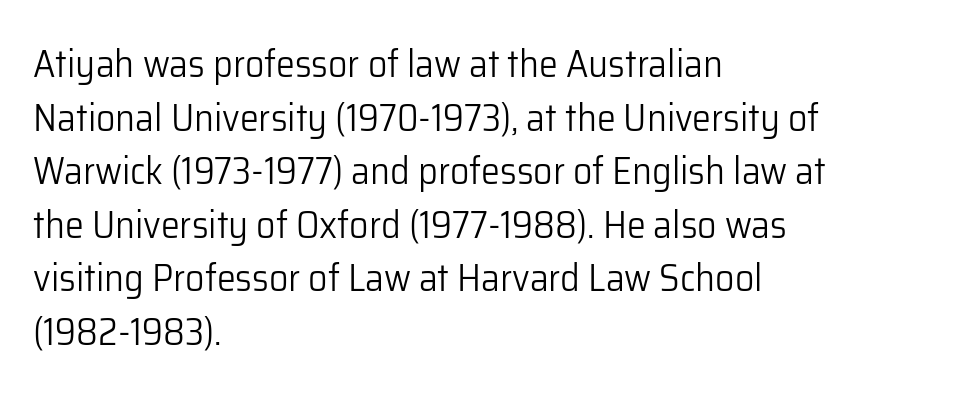
{"serif": "no", "italic": "no", "bold": "no", "weight": "light", "width": "normal", "stroke_contrast": "low", "x_height": "medium", "monospaced": "no", "underline": "no", "align": "left", "line_spacing": "normal", "line_spacing_ratio": 1.41, "letter_spacing": "normal", "letter_spacing_em": 0.0, "glyph_px": 38}
